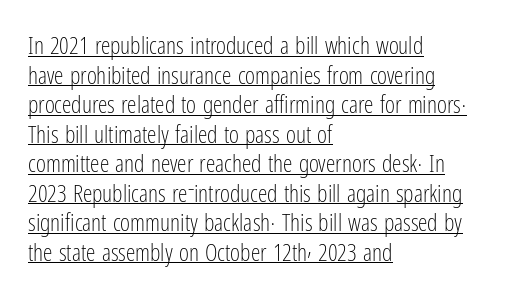
The rag falls on the right side of this text block. The face used here appears with an underline applied. The typesetting does not lean heavy: it is not bold. The letters stand straight up with perfectly vertical stems. Tracking here is standard; glyphs follow each other at the usual distance.
